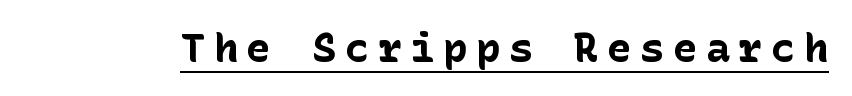
Q: Is the text bold? A: Yes.
Q: Is the text italic (slanted)? A: No, it is upright.
Q: Is the typeface a serif or a sans-serif typeface? A: Sans-serif.
Q: Is the text underlined? A: Yes.
Q: Is the spacing between letters normal or unusually wide? A: Unusually wide.
Q: Width (condensed, normal, or wide)? A: Normal.
Q: Stroke contrast? A: Low.
Q: x-height? A: Medium.
